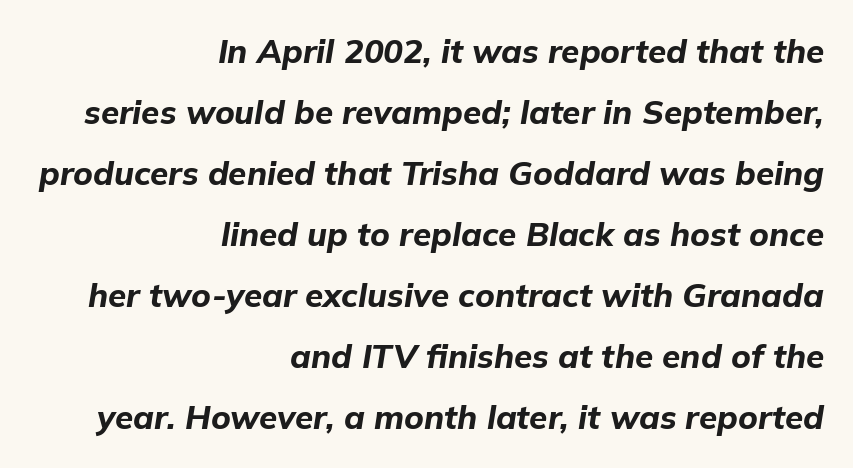
The image shows 33 px bold type, italic (leaning right); set right-aligned, line spacing 1.85x, normal letter spacing, not underlined; low stroke contrast and a medium x-height.
